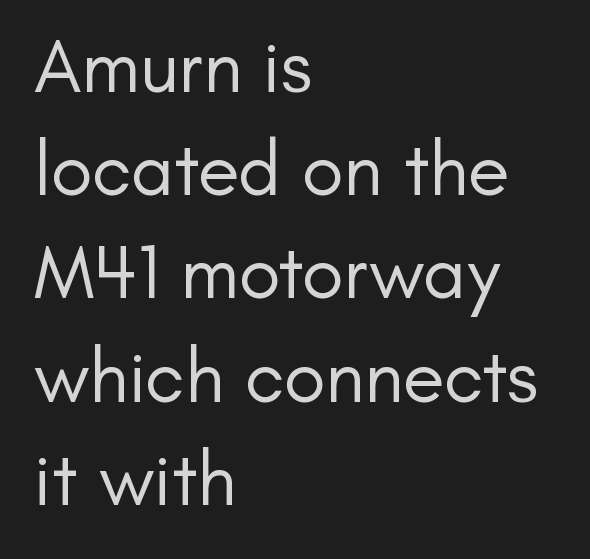
Baseline-to-baseline distance is the conventional proportion of letter height. Underline: absent. If you drew a ruler down the left edge, every line would touch it. The rendering shows plain stroke endings on the letterforms — a sans-serif design.
